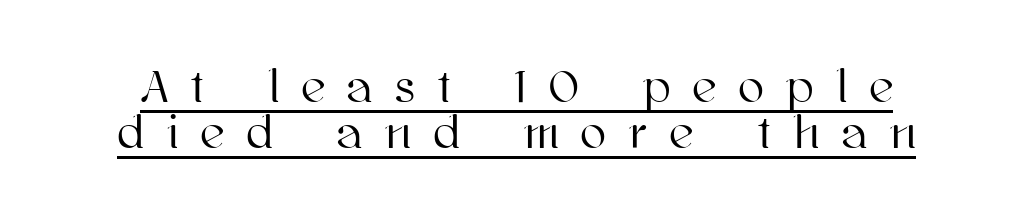
Q: Is the text italic (slanted)? A: No, it is upright.
Q: Is the text underlined? A: Yes.
Q: Is the spacing between letters normal or unusually wide? A: Unusually wide.
Q: Is the spacing between lines tight, normal or loose? A: Tight.
Q: Width (condensed, normal, or wide)? A: Normal.
Q: Stroke contrast? A: High.
Q: x-height? A: Medium.
Q: Monospaced? A: No.
